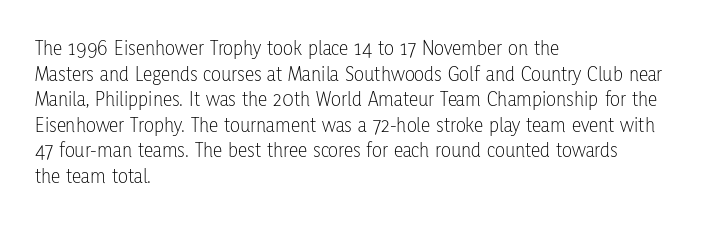
The image shows 21 px text type, upright; set left-aligned, line spacing 1.22x, normal letter spacing, not underlined.
